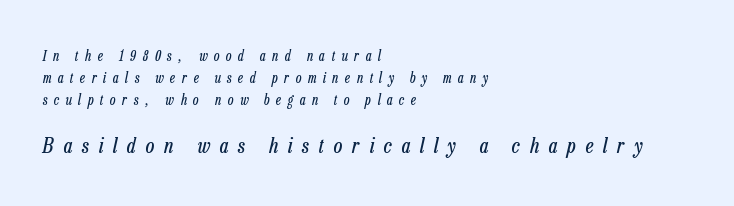
Q: Is the text bold? A: No.
Q: Is the text italic (slanted)? A: Yes, it leans right by about 13 degrees.
Q: Is the text underlined? A: No.
Q: How is the paragraph aligned? A: Left-aligned.
Q: Is the spacing between letters normal or unusually wide? A: Unusually wide.
Q: Is the spacing between lines tight, normal or loose? A: Normal.
Q: Which block of text is set in a larger size, the first (top) or the second (bottom)? A: The second (bottom) one.
